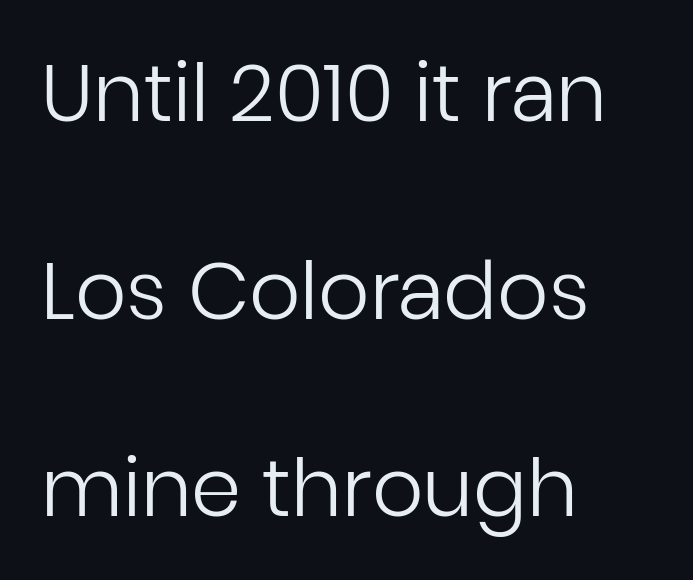
{"serif": "no", "italic": "no", "bold": "no", "weight": "regular", "width": "normal", "stroke_contrast": "low", "x_height": "medium", "monospaced": "no", "underline": "no", "align": "left", "line_spacing": "loose", "line_spacing_ratio": 2.47, "letter_spacing": "normal", "letter_spacing_em": 0.0, "glyph_px": 80}
